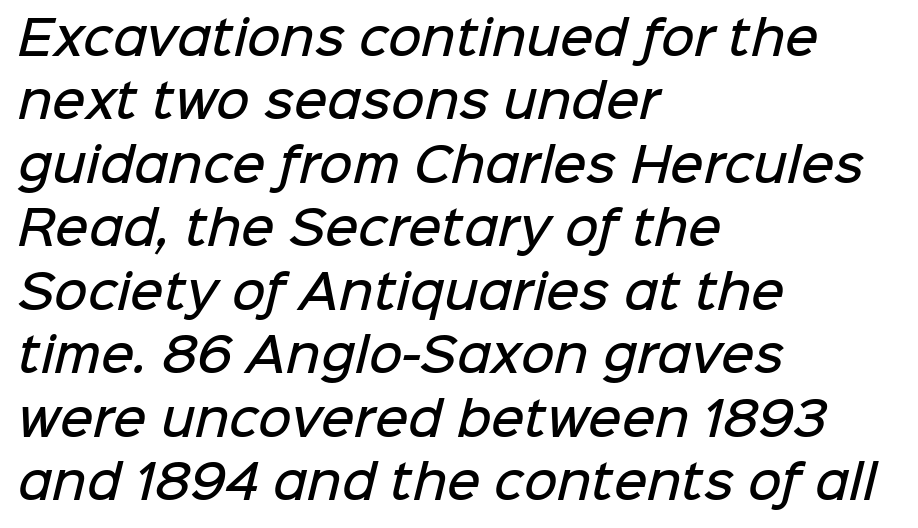
The image shows 46 px semibold sans-serif type; set left-aligned, normal line spacing (1.38x), normal letter spacing, not underlined; low stroke contrast and a medium x-height.
